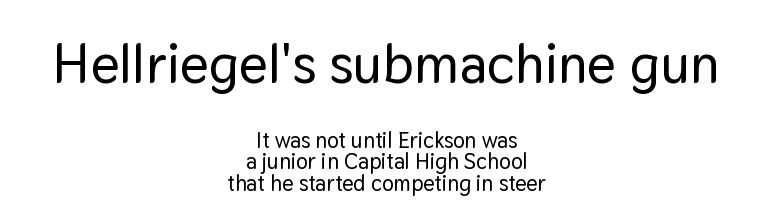
The image shows 56 px sans-serif type, upright; set centered, tight line spacing (0.97x), normal letter spacing, not underlined; the first (top) block is 2.55x larger; low stroke contrast and a medium x-height.
